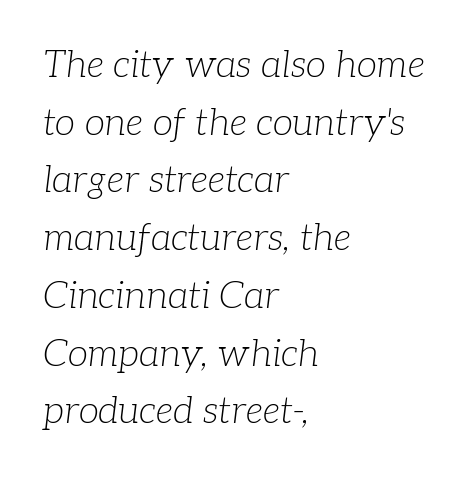
{"serif": "yes", "italic": "yes", "lean": "right", "slant_degrees": 7, "bold": "no", "weight": "light", "width": "normal", "stroke_contrast": "low", "x_height": "medium", "monospaced": "no", "underline": "no", "align": "left", "line_spacing": "normal", "line_spacing_ratio": 1.56, "letter_spacing": "normal", "letter_spacing_em": 0.0, "glyph_px": 37}
